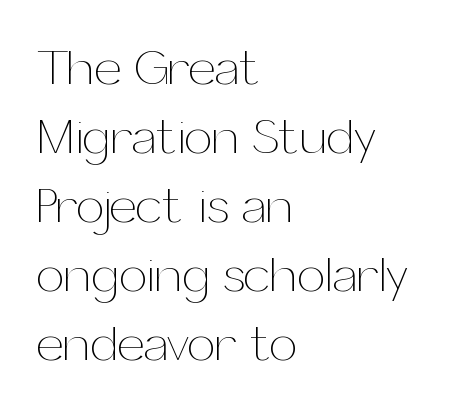
{"italic": "no", "bold": "no", "weight": "thin", "width": "normal", "stroke_contrast": "medium", "x_height": "medium", "monospaced": "no", "underline": "no", "align": "left", "line_spacing": "normal", "line_spacing_ratio": 1.38, "letter_spacing": "normal", "letter_spacing_em": 0.0, "glyph_px": 50}
